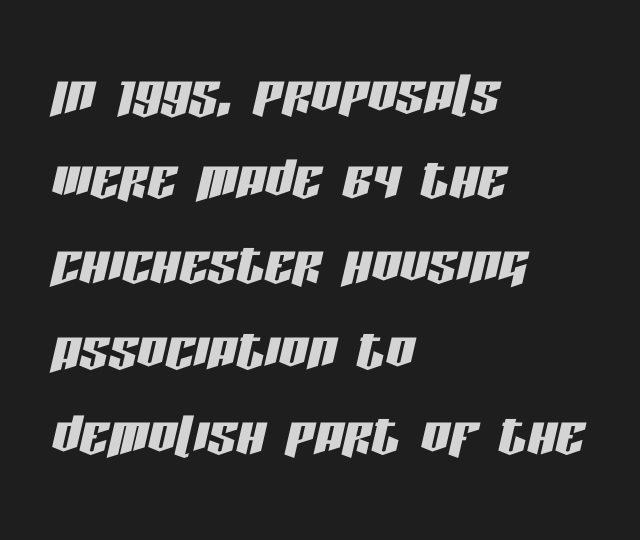
{"italic": "yes", "lean": "right", "slant_degrees": 13, "width": "condensed", "stroke_contrast": "low", "x_height": "large", "monospaced": "no", "underline": "no", "align": "left", "line_spacing_ratio": 1.2, "letter_spacing": "normal", "letter_spacing_em": 0.0, "glyph_px": 71}
